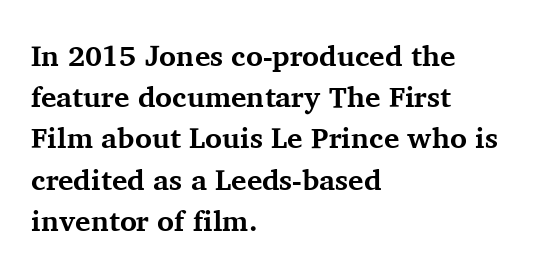
{"serif": "yes", "italic": "no", "bold": "yes", "weight": "bold", "width": "normal", "stroke_contrast": "medium", "x_height": "medium", "monospaced": "no", "underline": "no", "align": "left", "line_spacing": "normal", "line_spacing_ratio": 1.42, "letter_spacing": "normal", "letter_spacing_em": 0.0, "glyph_px": 29}
